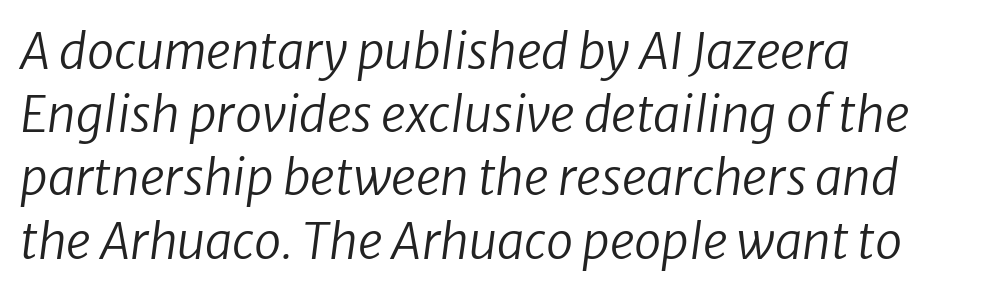
Q: Is the text bold? A: No.
Q: Is the typeface a serif or a sans-serif typeface? A: Sans-serif.
Q: Is the text underlined? A: No.
Q: How is the paragraph aligned? A: Left-aligned.
Q: Is the spacing between letters normal or unusually wide? A: Normal.
Q: Is the spacing between lines tight, normal or loose? A: Normal.
Q: Width (condensed, normal, or wide)? A: Normal.
Q: Stroke contrast? A: Low.
Q: x-height? A: Medium.
Q: Monospaced? A: No.
